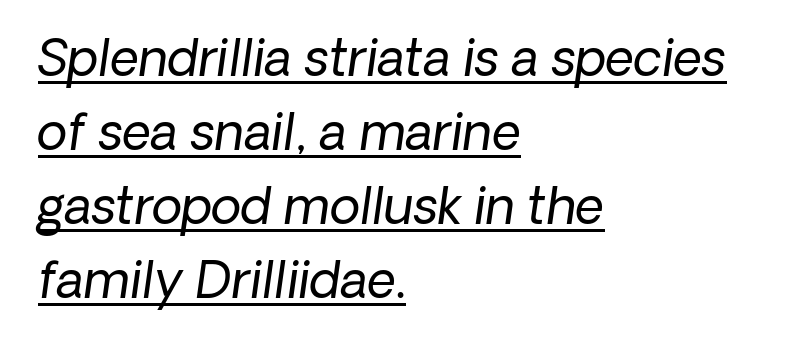
Q: Is the text bold? A: No.
Q: Is the typeface a serif or a sans-serif typeface? A: Sans-serif.
Q: Is the text underlined? A: Yes.
Q: How is the paragraph aligned? A: Left-aligned.
Q: Is the spacing between letters normal or unusually wide? A: Normal.
Q: Is the spacing between lines tight, normal or loose? A: Normal.
Q: Width (condensed, normal, or wide)? A: Normal.
Q: Stroke contrast? A: Low.
Q: x-height? A: Medium.
Q: Monospaced? A: No.
